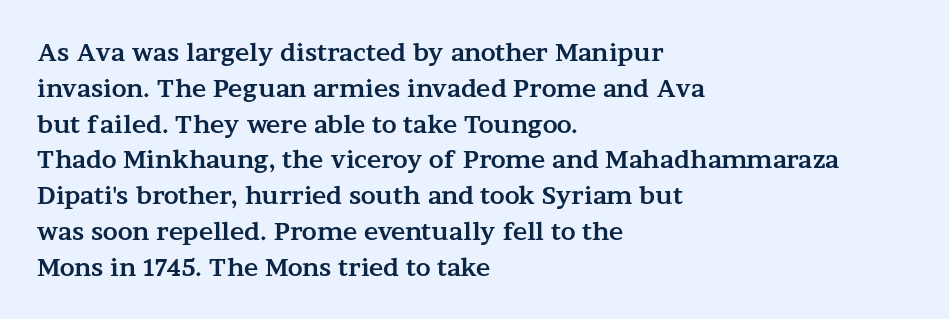
The image shows 24 px bold type, upright; set left-aligned, normal line spacing (1.49x), normal letter spacing, not underlined.
